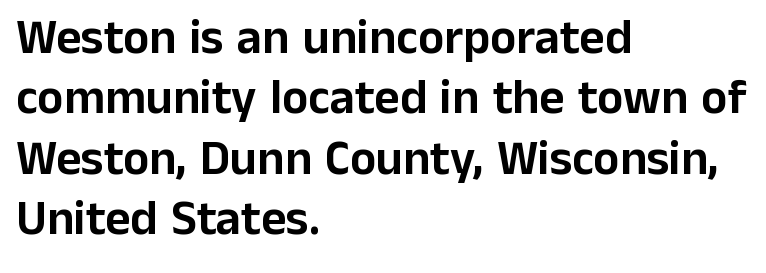
Q: Is the text italic (slanted)? A: No, it is upright.
Q: Is the typeface a serif or a sans-serif typeface? A: Sans-serif.
Q: Is the text underlined? A: No.
Q: How is the paragraph aligned? A: Left-aligned.
Q: Is the spacing between letters normal or unusually wide? A: Normal.
Q: Width (condensed, normal, or wide)? A: Normal.
Q: Stroke contrast? A: Low.
Q: x-height? A: Medium.
Q: Monospaced? A: No.
